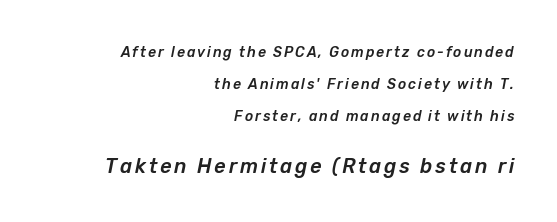
Q: Is the text italic (slanted)? A: Yes, it leans right by about 12 degrees.
Q: Is the text underlined? A: No.
Q: How is the paragraph aligned? A: Right-aligned.
Q: Is the spacing between lines tight, normal or loose? A: Loose.
Q: Which block of text is set in a larger size, the first (top) or the second (bottom)? A: The second (bottom) one.
